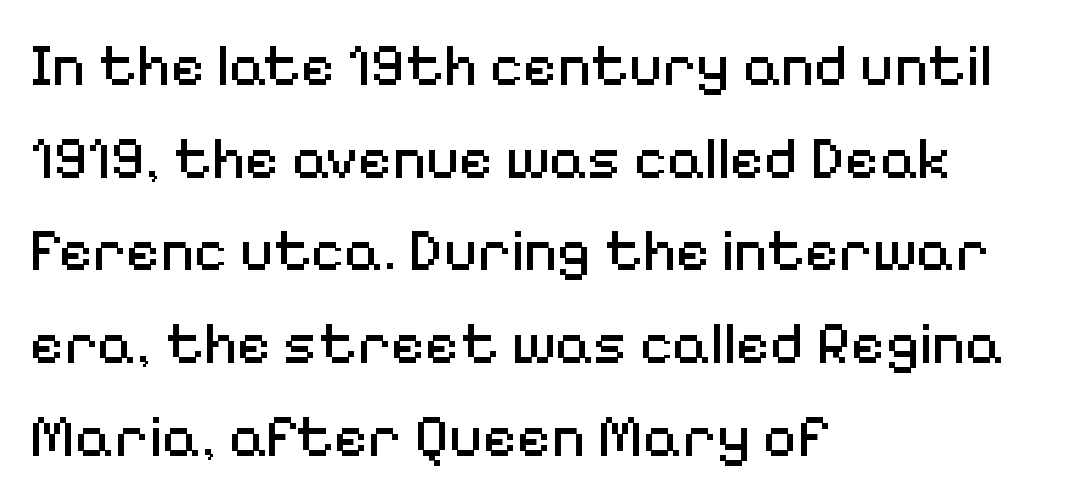
The image shows 59 px regular-weight sans-serif type, upright; set left-aligned, normal line spacing (1.57x), normal letter spacing, not underlined; medium stroke contrast and a medium x-height.
